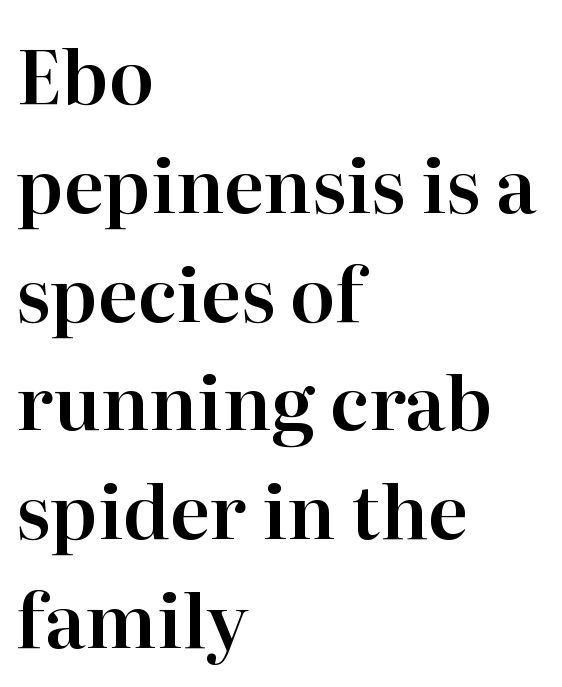
The typesetter chose a ragged-right arrangement here. This sample has the flowing, uneven cadence of proportional lettering. The leading is moderate, giving the passage an even texture. In terms of letterform style, serifs are clearly present.
